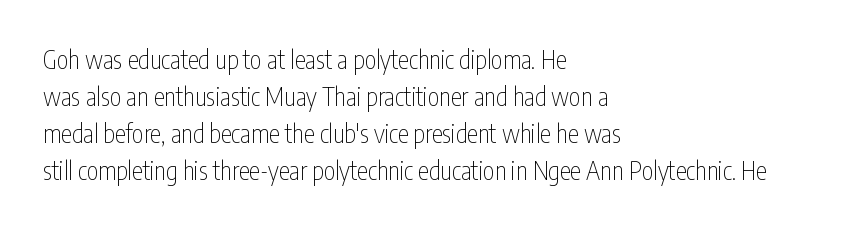
{"italic": "no", "bold": "no", "underline": "no", "align": "left", "line_spacing": "normal", "line_spacing_ratio": 1.48, "letter_spacing": "normal", "letter_spacing_em": 0.0, "glyph_px": 25}
